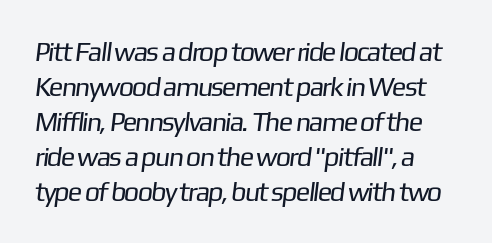
The image shows 27 px text type; set left-aligned, normal line spacing (1.3x), normal letter spacing, not underlined.
